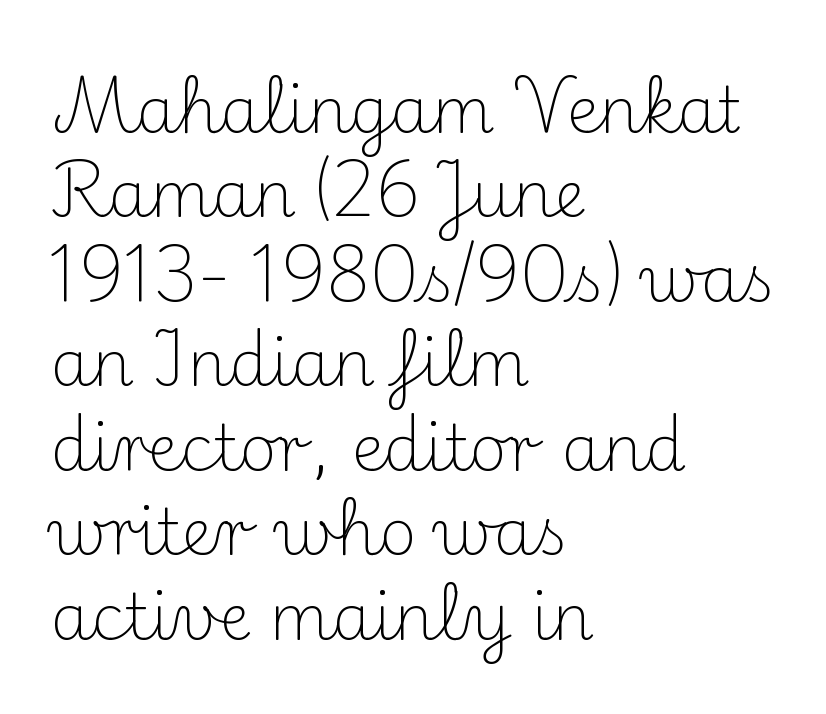
Q: Is the text bold? A: No.
Q: Is the text italic (slanted)? A: No, it is upright.
Q: Is the typeface a serif or a sans-serif typeface? A: Serif.
Q: Is the text underlined? A: No.
Q: How is the paragraph aligned? A: Left-aligned.
Q: Is the spacing between letters normal or unusually wide? A: Normal.
Q: Is the spacing between lines tight, normal or loose? A: Normal.
Q: Width (condensed, normal, or wide)? A: Normal.
Q: Stroke contrast? A: Medium.
Q: x-height? A: Small.
Q: Monospaced? A: No.
